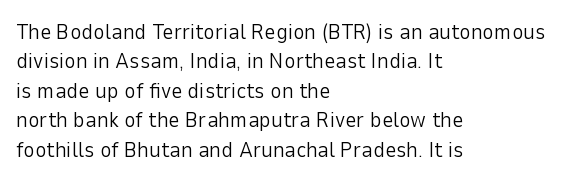
{"italic": "no", "bold": "no", "underline": "no", "align": "left", "line_spacing": "normal", "line_spacing_ratio": 1.34, "letter_spacing": "normal", "letter_spacing_em": 0.0, "glyph_px": 22}
